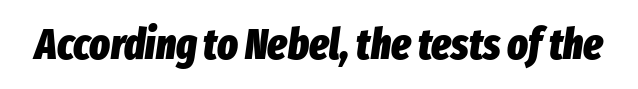
The image shows 43 px heavy, condensed type, italic (leaning right); set normal letter spacing, not underlined; low stroke contrast and a medium x-height.
